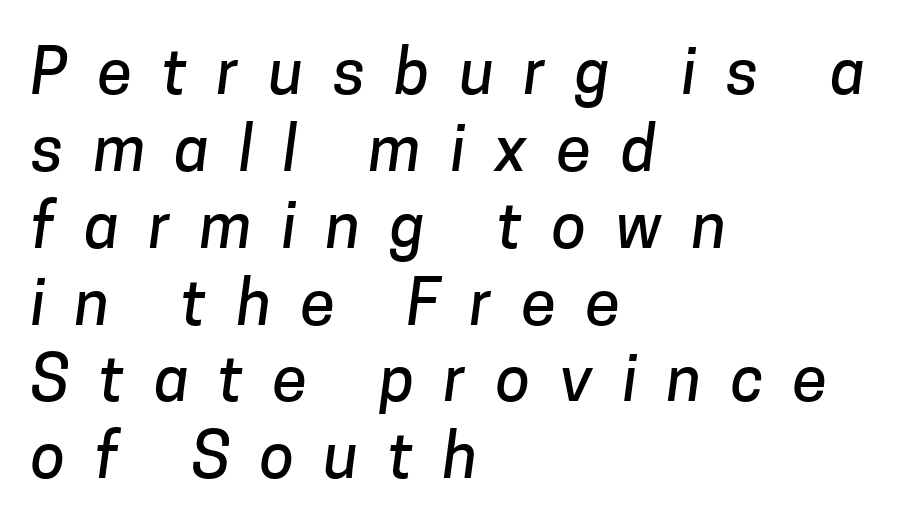
The image shows 63 px sans-serif type; set left-aligned, line spacing 1.22x, unusually wide letter spacing (+0.47 em), not underlined; low stroke contrast and a medium x-height.
